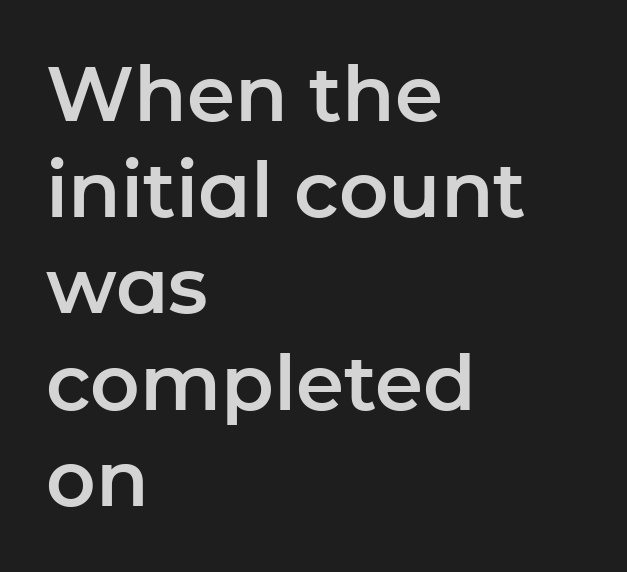
The face used here is a sans, in the tradition of grotesques and geometrics. The tracking reads as untouched default to a designer's eye. The lines in this sample share a left origin and differ only in where they stop. Clear beneath every line of the passage. Style check: upright.
